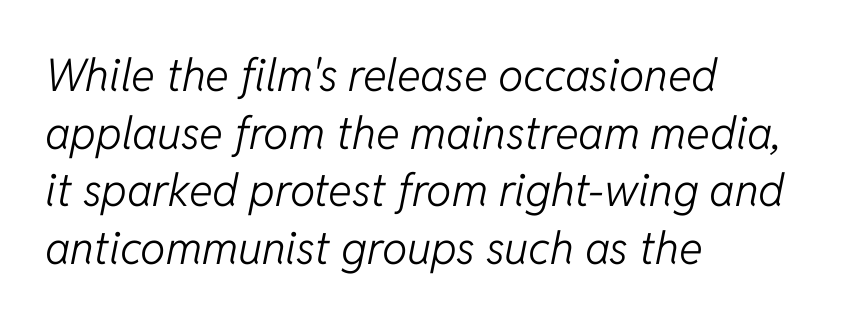
The image shows 45 px light type, italic (leaning right); set left-aligned, normal line spacing (1.28x), normal letter spacing, not underlined; low stroke contrast and a medium x-height.
